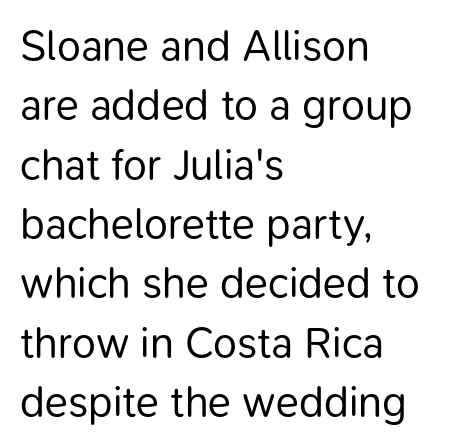
Are there feet on the stems? There aren't — it's a sans. The passage shown is typed in a proportional face where columns would drift. These lines keep a tight, regular rhythm from letter to letter. The letters stand upright; this is a roman face. Where is the straight margin? On the left. Normally led — the rows are evenly, conventionally spaced.
